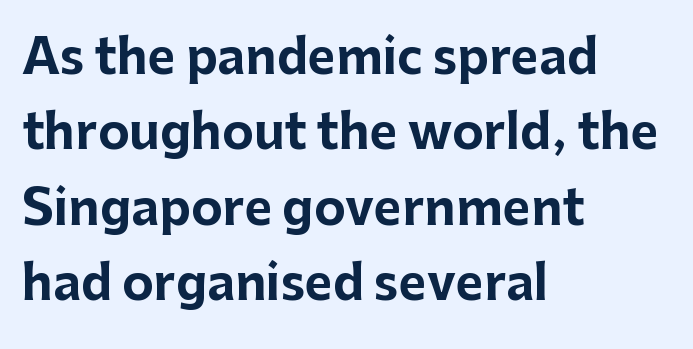
{"serif": "no", "italic": "no", "bold": "yes", "weight": "bold", "width": "normal", "stroke_contrast": "low", "x_height": "medium", "monospaced": "no", "underline": "no", "align": "left", "line_spacing": "normal", "line_spacing_ratio": 1.57, "letter_spacing": "normal", "letter_spacing_em": 0.0, "glyph_px": 48}
